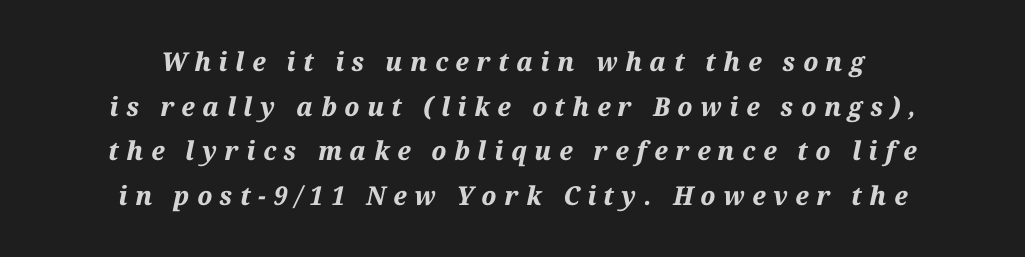
The image shows 26 px bold type, italic (leaning right); set centered, line spacing 1.72x, unusually wide letter spacing (+0.29 em), not underlined.
